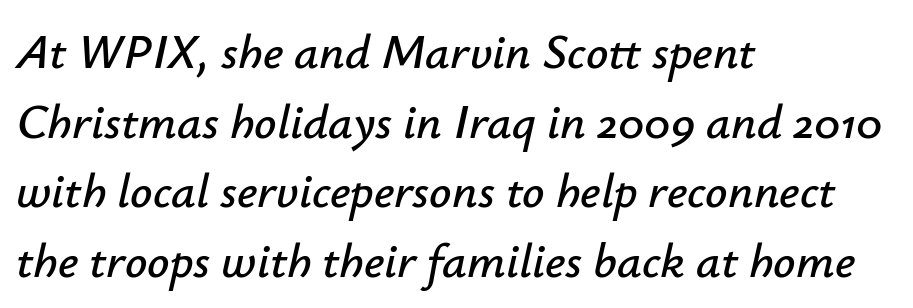
{"italic": "yes", "lean": "right", "slant_degrees": 12, "width": "normal", "stroke_contrast": "low", "x_height": "small", "monospaced": "no", "underline": "no", "align": "left", "line_spacing": "normal", "line_spacing_ratio": 1.42, "letter_spacing": "normal", "letter_spacing_em": 0.0, "glyph_px": 49}
